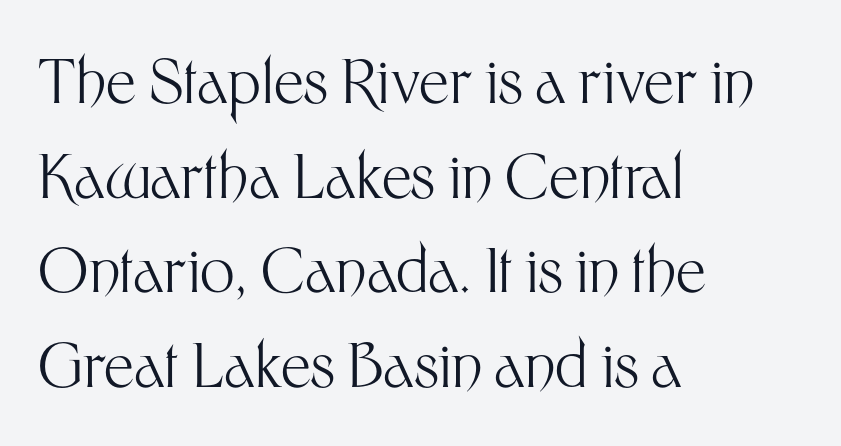
{"serif": "no", "italic": "no", "bold": "no", "weight": "light", "width": "normal", "stroke_contrast": "medium", "x_height": "medium", "monospaced": "no", "underline": "no", "align": "left", "line_spacing": "normal", "line_spacing_ratio": 1.55, "letter_spacing": "normal", "letter_spacing_em": 0.0, "glyph_px": 61}
